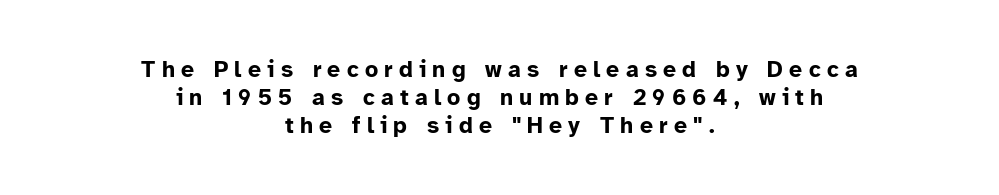
Q: Is the text bold? A: Yes.
Q: Is the text italic (slanted)? A: No, it is upright.
Q: Is the text underlined? A: No.
Q: How is the paragraph aligned? A: Centered.
Q: Is the spacing between letters normal or unusually wide? A: Unusually wide.
